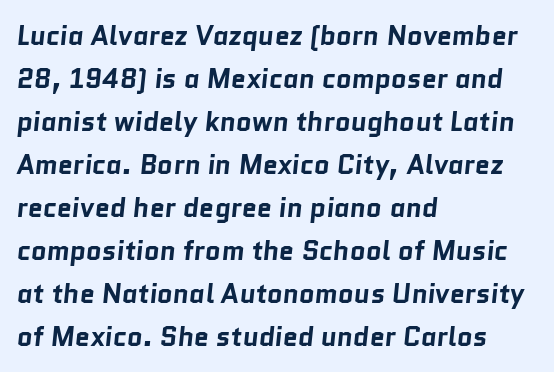
This rendering uses left alignment, leaving the right contour irregular. The foot of each line stays bare and open. Baseline-to-baseline distance is the conventional proportion of letter height. Default kerning and tracking; the words read as compact shapes. In terms of weight, the rendering is a true, heavy bold.
